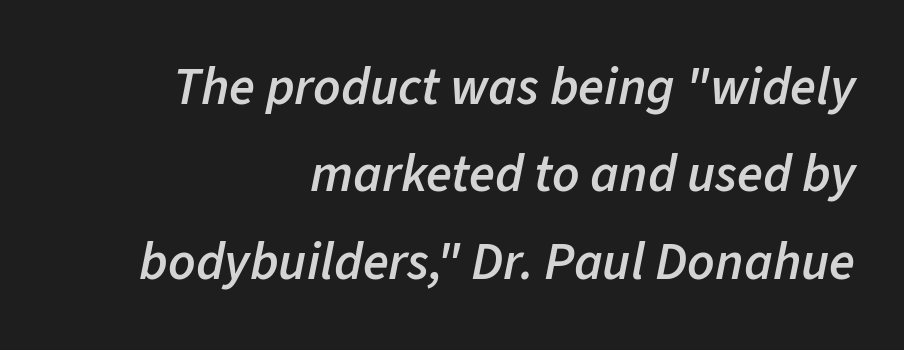
Q: Is the text bold? A: Semi-bold.
Q: Is the text italic (slanted)? A: Yes, it leans right by about 11 degrees.
Q: Is the text underlined? A: No.
Q: How is the paragraph aligned? A: Right-aligned.
Q: Is the spacing between letters normal or unusually wide? A: Normal.
Q: Is the spacing between lines tight, normal or loose? A: Normal.
Q: Width (condensed, normal, or wide)? A: Normal.
Q: Stroke contrast? A: Low.
Q: x-height? A: Medium.
Q: Monospaced? A: No.
